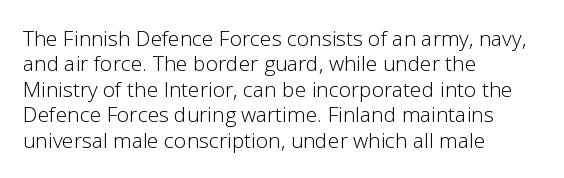
The image shows 21 px text type, upright; set left-aligned, line spacing 1.21x, normal letter spacing, not underlined.
